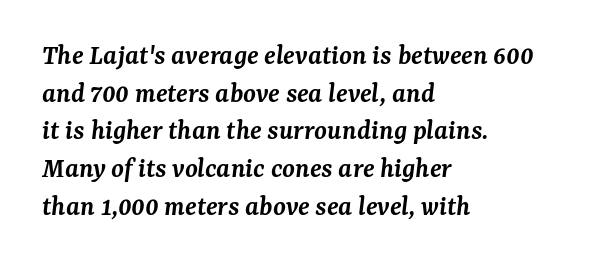
The image shows 29 px semibold serif type, italic (leaning right); set left-aligned, normal line spacing (1.3x), normal letter spacing, not underlined; medium stroke contrast and a medium x-height.
